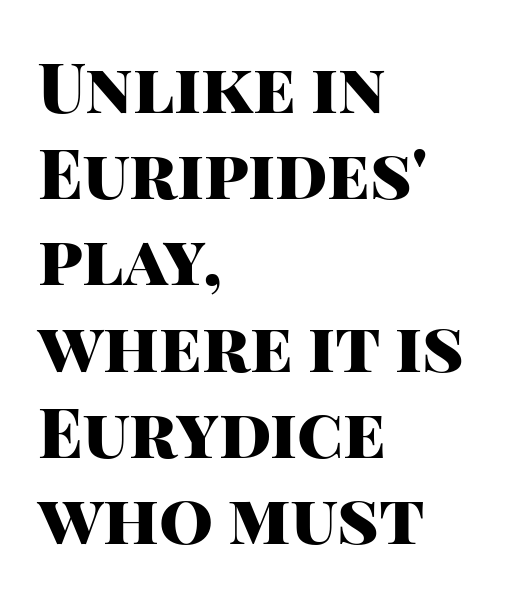
Quick note: underline off. Compared with an ordinary text face, these strokes are far heavier — a full bold. In terms of letterspacing, this is plain default setting. Each new line begins a customary step beneath the previous one.
